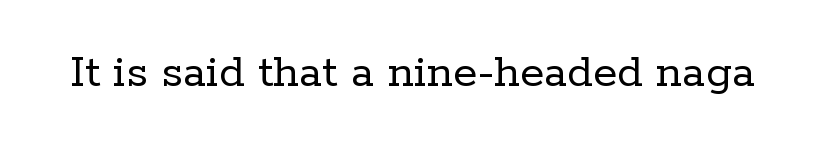
The image shows 49 px regular-weight serif type, upright; set normal letter spacing, not underlined; low stroke contrast and a medium x-height.
